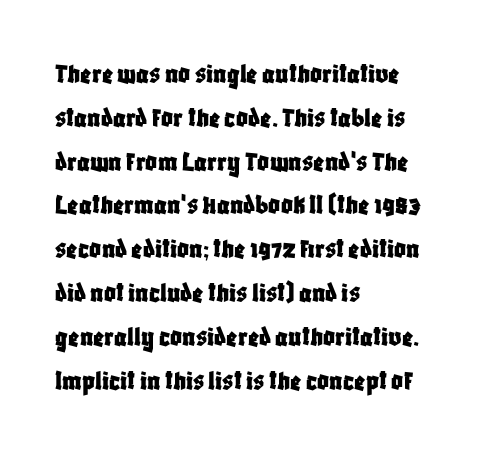
Compared with typical paragraphs, the rows here are spaced about the same. The characters display no serif detailing; their extremities are plain. Vertical strokes here are truly vertical. Just letters on the line, the space beneath them empty. Varying glyph widths throughout — classic text-font behaviour.
